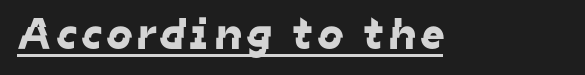
Q: Is the typeface a serif or a sans-serif typeface? A: Sans-serif.
Q: Is the text underlined? A: Yes.
Q: Width (condensed, normal, or wide)? A: Normal.
Q: Stroke contrast? A: Low.
Q: x-height? A: Medium.
Q: Monospaced? A: No.
